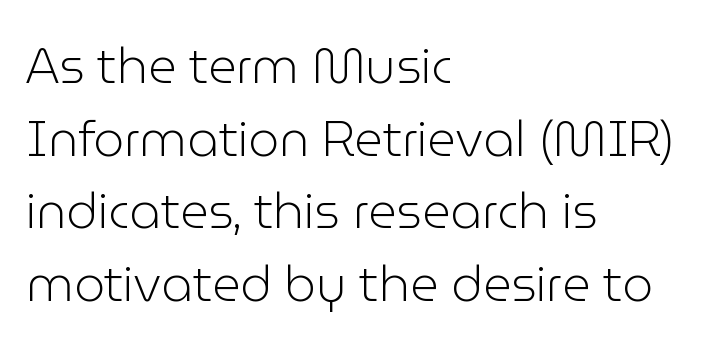
{"serif": "no", "italic": "no", "bold": "no", "weight": "light", "width": "normal", "stroke_contrast": "low", "x_height": "medium", "monospaced": "no", "underline": "no", "align": "left", "line_spacing": "normal", "line_spacing_ratio": 1.48, "letter_spacing": "normal", "letter_spacing_em": 0.0, "glyph_px": 49}
